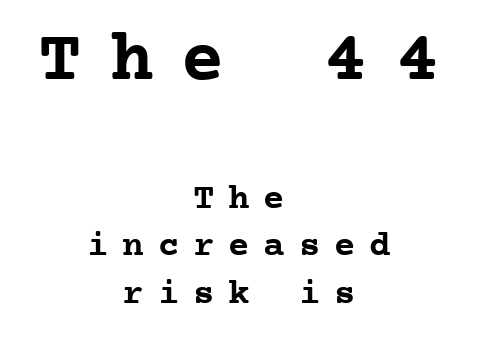
If you folded the block vertically in half, each line would mirror itself in length. Monospaced: the letters line up in strict vertical columns. How heavy is the stroke? Heavy — this is a bold. This block has exactly the height ordinary leading produces.
